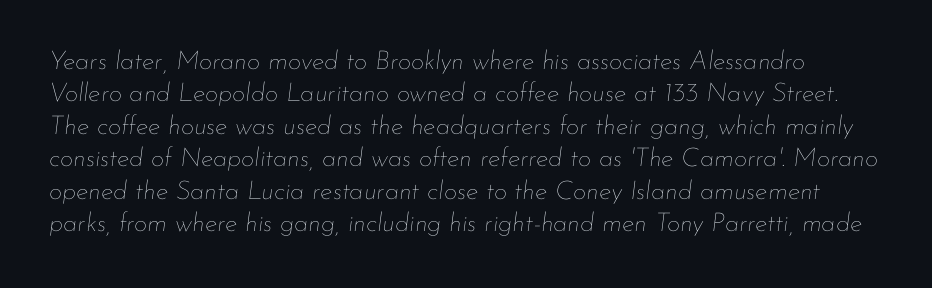
Q: Is the text bold? A: No.
Q: Is the text italic (slanted)? A: Yes, it leans right by about 7 degrees.
Q: Is the text underlined? A: No.
Q: Is the spacing between letters normal or unusually wide? A: Normal.
Q: Is the spacing between lines tight, normal or loose? A: Normal.
